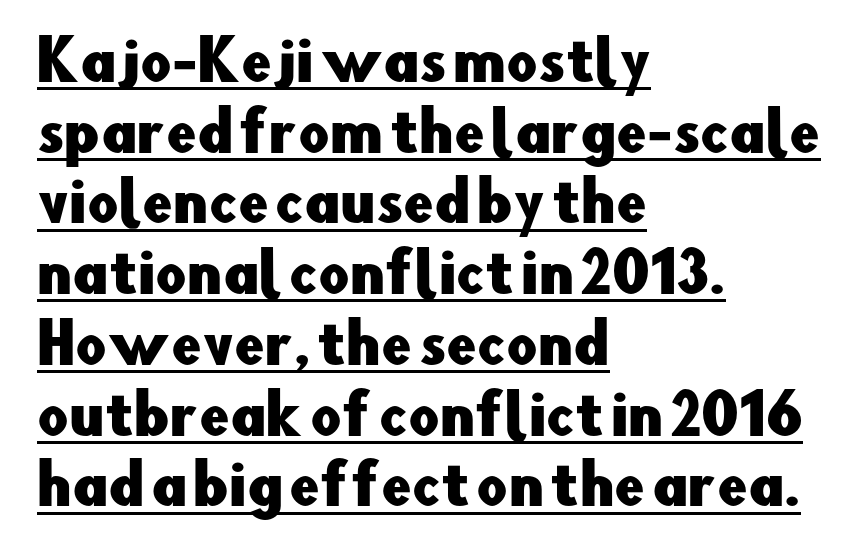
Which margin do the lines hug? The left one — the right edge is uneven. The passage shown stacks its lines at a standard gap. Regarding serifs, this sample does without them. Each word holds together tightly as a unit, with standard inter-letter gaps. A typesetter would call this proportional, since set widths differ per character.
